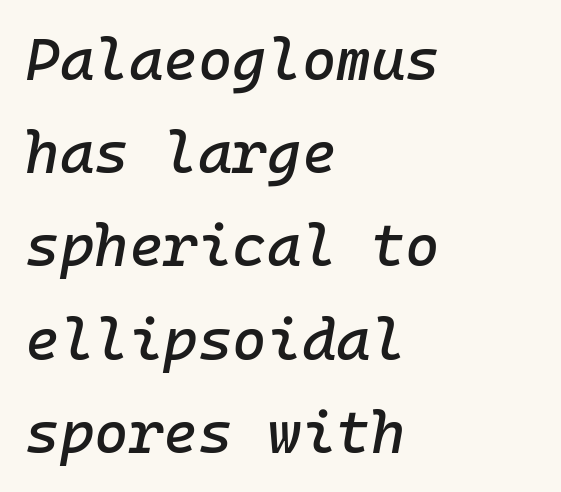
Q: Is the text italic (slanted)? A: Yes, it leans right by about 10 degrees.
Q: Is the text underlined? A: No.
Q: How is the paragraph aligned? A: Left-aligned.
Q: Is the spacing between letters normal or unusually wide? A: Normal.
Q: Is the spacing between lines tight, normal or loose? A: Normal.
Q: Width (condensed, normal, or wide)? A: Normal.
Q: Stroke contrast? A: Low.
Q: x-height? A: Medium.
Q: Monospaced? A: Yes.
